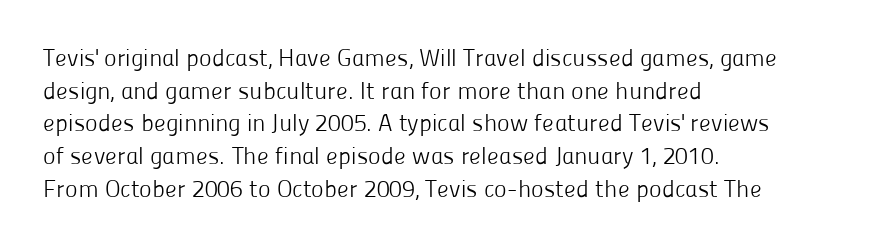
Q: Is the text bold? A: No.
Q: Is the text italic (slanted)? A: No, it is upright.
Q: Is the text underlined? A: No.
Q: How is the paragraph aligned? A: Left-aligned.
Q: Is the spacing between letters normal or unusually wide? A: Normal.
Q: Is the spacing between lines tight, normal or loose? A: Normal.
